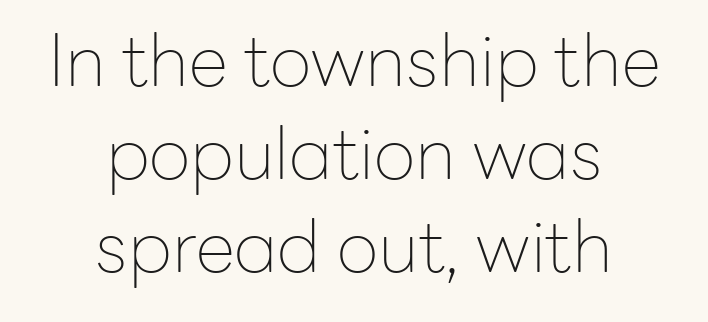
{"serif": "no", "italic": "no", "bold": "no", "weight": "thin", "width": "normal", "stroke_contrast": "low", "x_height": "medium", "monospaced": "no", "underline": "no", "align": "center", "line_spacing": "normal", "line_spacing_ratio": 1.29, "letter_spacing": "normal", "letter_spacing_em": 0.0, "glyph_px": 72}
